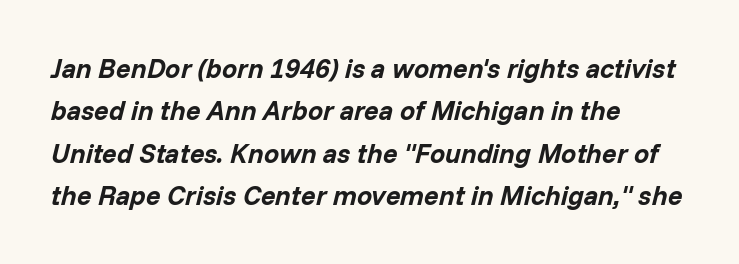
The image shows 27 px bold type, italic (leaning right); set left-aligned, normal line spacing (1.57x), normal letter spacing, not underlined.
